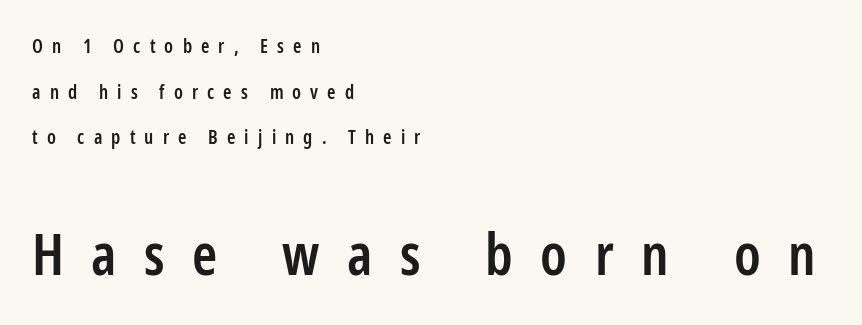
Q: Is the text bold? A: Semi-bold.
Q: Is the text italic (slanted)? A: No, it is upright.
Q: Is the typeface a serif or a sans-serif typeface? A: Sans-serif.
Q: Is the text underlined? A: No.
Q: How is the paragraph aligned? A: Left-aligned.
Q: Is the spacing between letters normal or unusually wide? A: Unusually wide.
Q: Is the spacing between lines tight, normal or loose? A: Loose.
Q: Which block of text is set in a larger size, the first (top) or the second (bottom)? A: The second (bottom) one.
Q: Width (condensed, normal, or wide)? A: Condensed.
Q: Stroke contrast? A: Low.
Q: x-height? A: Medium.
Q: Monospaced? A: No.
